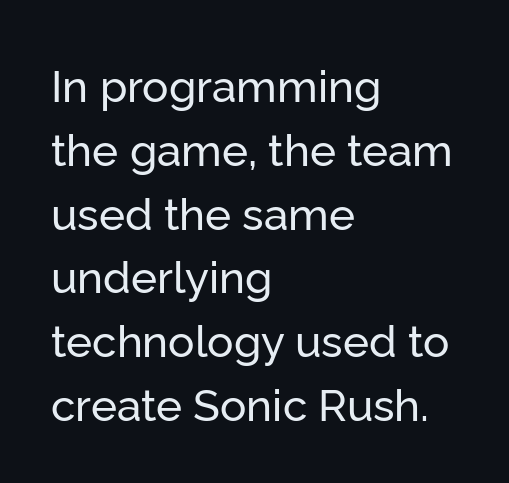
The image shows 44 px sans-serif type, upright; set left-aligned, normal line spacing (1.45x), normal letter spacing, not underlined; low stroke contrast and a medium x-height.
